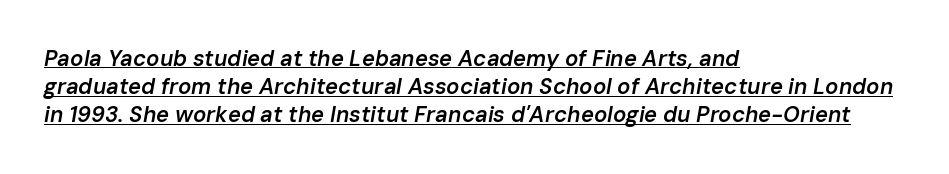
Q: Is the text bold? A: Semi-bold.
Q: Is the text italic (slanted)? A: Yes, it leans right by about 10 degrees.
Q: Is the text underlined? A: Yes.
Q: How is the paragraph aligned? A: Left-aligned.
Q: Is the spacing between letters normal or unusually wide? A: Normal.
Q: Is the spacing between lines tight, normal or loose? A: Normal.
